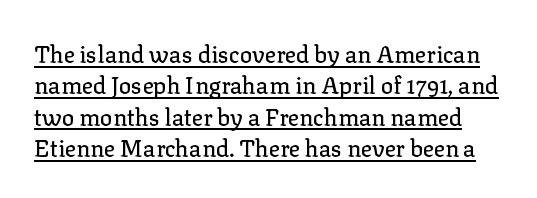
Q: Is the text italic (slanted)? A: No, it is upright.
Q: Is the text underlined? A: Yes.
Q: Is the spacing between letters normal or unusually wide? A: Normal.
Q: Is the spacing between lines tight, normal or loose? A: Normal.
